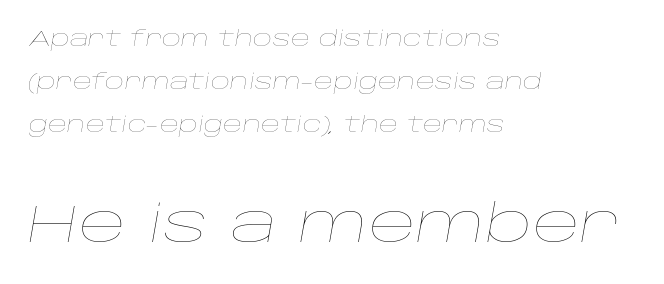
{"italic": "yes", "lean": "right", "slant_degrees": 10, "bold": "no", "weight": "thin", "width": "wide", "stroke_contrast": "low", "x_height": "large", "monospaced": "no", "underline": "no", "align": "left", "line_spacing": "loose", "line_spacing_ratio": 2.05, "letter_spacing": "normal", "letter_spacing_em": 0.0, "larger_block": "second", "size_ratio": 2.48, "glyph_px": 52}
